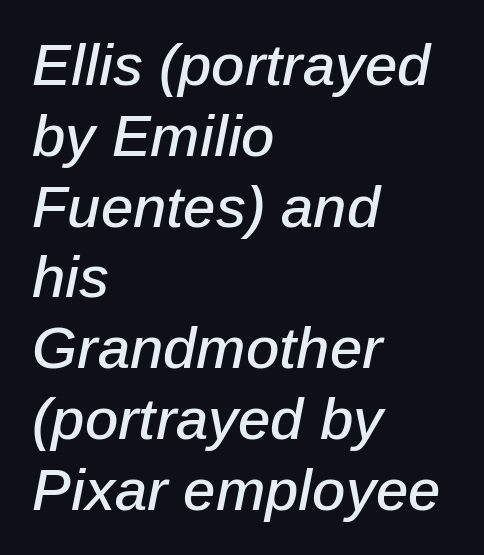
The image shows 58 px text type, italic (leaning right); set left-aligned, line spacing 1.22x, normal letter spacing, not underlined; low stroke contrast and a medium x-height.
